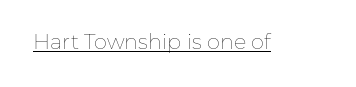
Italic: no, the glyphs are upright roman. You can see a thin bar hugging the bottom of the glyphs. Nothing heavy about these letters — not bold at all. Look at the tracking — it's just the regular setting, nothing added.
